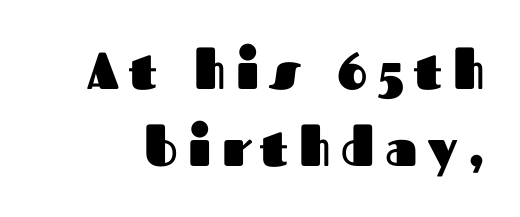
Here the designer chose a conventional face with non-uniform glyph widths. Short note: letters widely spaced. Look at the bottom of the vertical strokes: they stop flat, with no serifs. How would I describe the line gaps? Plain and ordinary.
